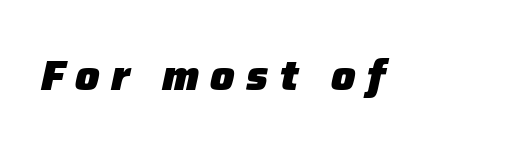
The image shows 43 px heavy type, italic (leaning right); set unusually wide letter spacing (+0.25 em), not underlined; low stroke contrast and a medium x-height.
